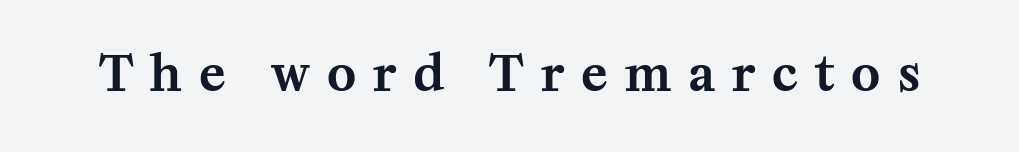
Q: Is the text italic (slanted)? A: No, it is upright.
Q: Is the typeface a serif or a sans-serif typeface? A: Serif.
Q: Is the text underlined? A: No.
Q: Is the spacing between letters normal or unusually wide? A: Unusually wide.
Q: Width (condensed, normal, or wide)? A: Normal.
Q: Stroke contrast? A: Medium.
Q: x-height? A: Medium.
Q: Monospaced? A: No.
